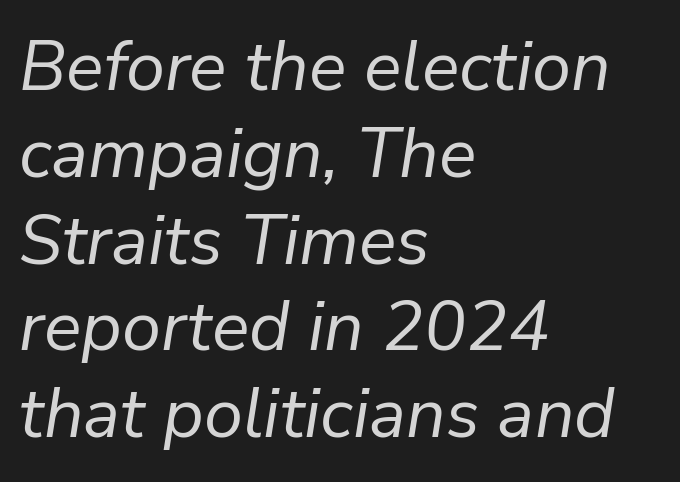
{"italic": "yes", "lean": "right", "slant_degrees": 9, "bold": "no", "weight": "regular", "width": "normal", "stroke_contrast": "low", "x_height": "medium", "monospaced": "no", "underline": "no", "align": "left", "line_spacing_ratio": 1.24, "letter_spacing": "normal", "letter_spacing_em": 0.0, "glyph_px": 70}
